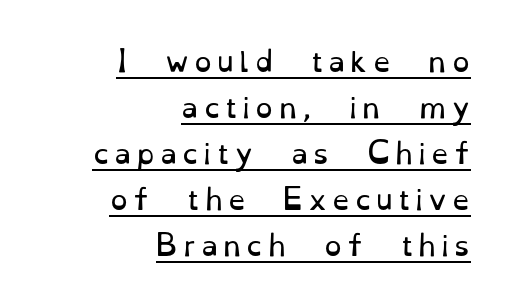
Each letter keeps its own natural width here, so spacing adapts to shape. Decoration check: the copy is underlined. Right-aligned paragraph, ragged on the left.
